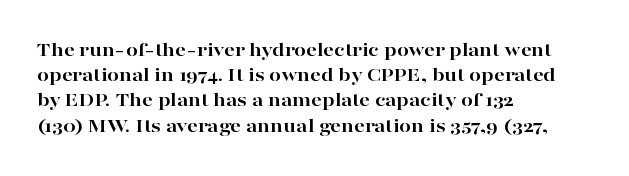
{"italic": "no", "bold": "yes", "underline": "no", "align": "left", "line_spacing_ratio": 1.2, "letter_spacing": "normal", "letter_spacing_em": 0.0, "glyph_px": 21}
